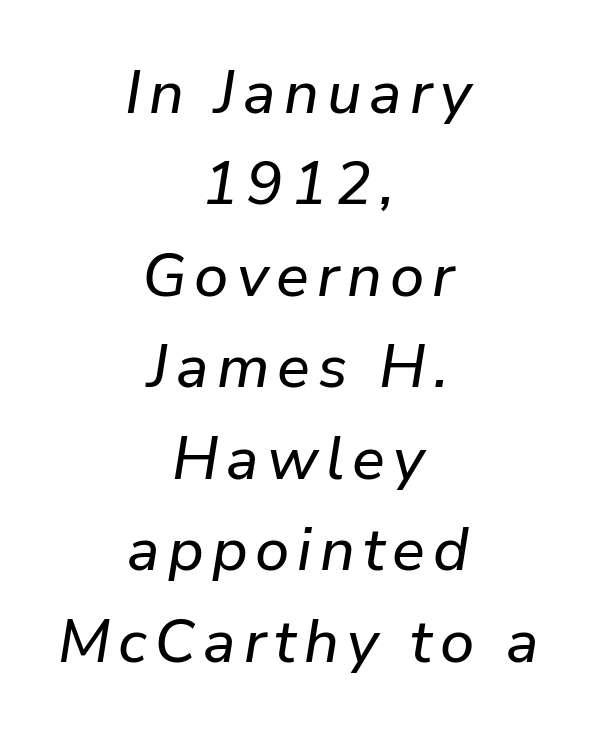
{"italic": "yes", "lean": "right", "slant_degrees": 9, "width": "normal", "stroke_contrast": "low", "x_height": "medium", "monospaced": "no", "underline": "no", "align": "center", "line_spacing": "normal", "line_spacing_ratio": 1.5, "glyph_px": 61}
